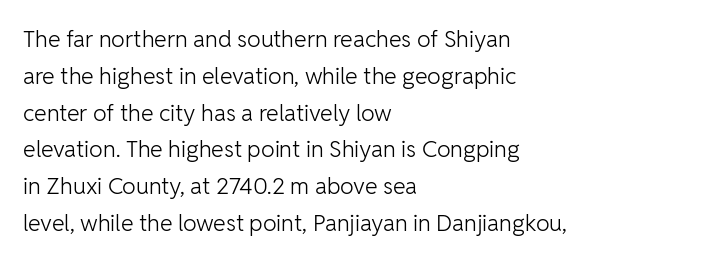
The rendering uses a moderate line-height, typical for paragraphs. The cut favours lightness, reaching ordinary text weight at its darkest. This is roman type, the default non-slanted kind. A student would call this left alignment; a typographer would say flush left, rag right. Honestly, there is no underline to notice here at all. The letterforms sit shoulder to shoulder at normal distance.
